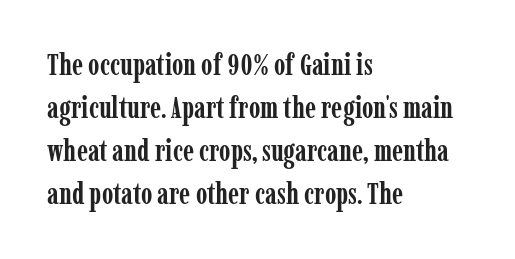
The characters look thick and weighty, a clear bold. Regarding leading, the lines here are spaced in the standard way. The baseline area is clear. Caption: multi-line text, flush left, ragged right.
